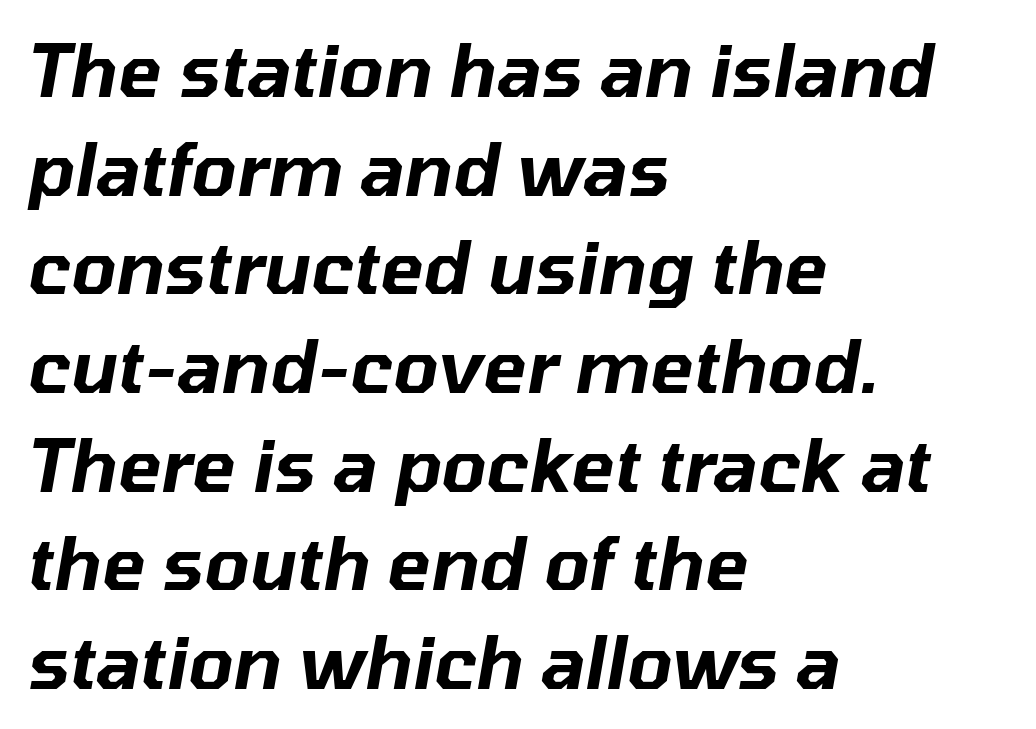
Note the varied advance widths — an 'i' is clearly narrower than an 'm'. The specimen reads as italic at a glance. Letters rest on an invisible, unmarked baseline. The passage shown stacks its lines at a standard gap.
